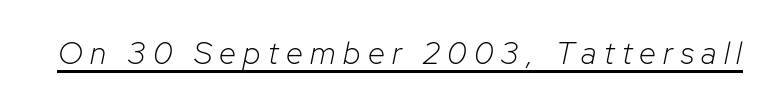
{"italic": "yes", "lean": "right", "slant_degrees": 12, "bold": "no", "weight": "light", "width": "normal", "stroke_contrast": "low", "x_height": "medium", "monospaced": "no", "underline": "yes", "letter_spacing": "wide", "letter_spacing_em": 0.24, "glyph_px": 31}
